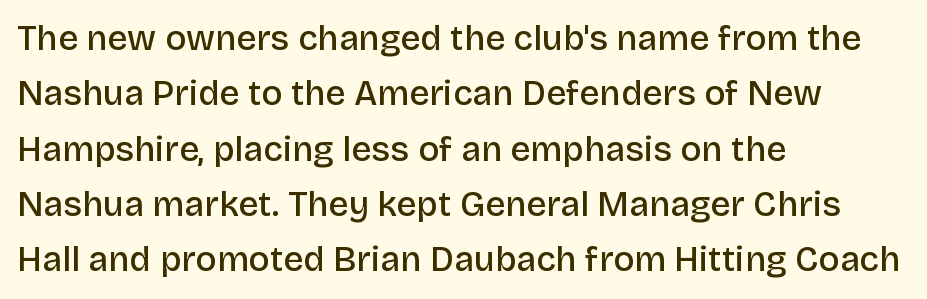
{"serif": "no", "italic": "no", "bold": "semi", "weight": "semibold", "width": "normal", "stroke_contrast": "low", "x_height": "large", "monospaced": "no", "underline": "no", "align": "left", "line_spacing": "normal", "line_spacing_ratio": 1.58, "letter_spacing": "normal", "letter_spacing_em": 0.0, "glyph_px": 35}
